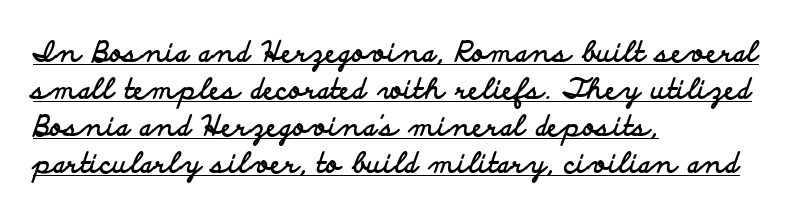
The image shows 28 px bold, wide sans-serif type; set left-aligned, normal line spacing (1.32x), normal letter spacing, underlined; low stroke contrast and a small x-height.
